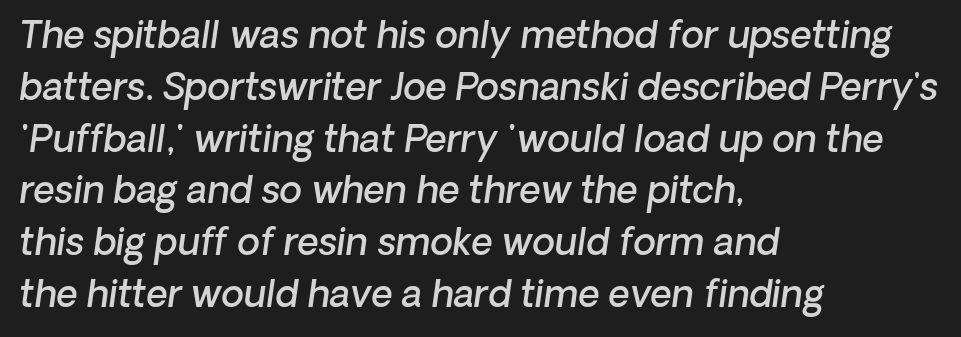
The image shows 37 px semibold sans-serif type; set left-aligned, normal line spacing (1.4x), normal letter spacing, not underlined; low stroke contrast and a medium x-height.
